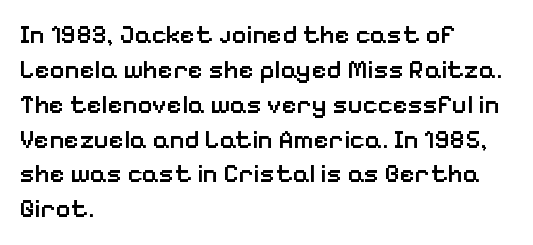
{"italic": "no", "bold": "semi", "underline": "no", "align": "left", "line_spacing": "normal", "line_spacing_ratio": 1.34, "letter_spacing": "normal", "letter_spacing_em": 0.0, "glyph_px": 26}
